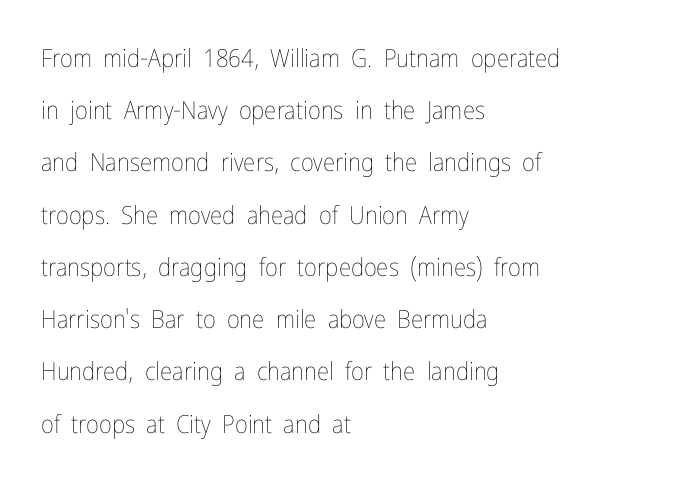
{"italic": "no", "bold": "no", "underline": "no", "align": "left", "line_spacing": "loose", "line_spacing_ratio": 2.09, "letter_spacing": "normal", "letter_spacing_em": 0.0, "glyph_px": 25}
